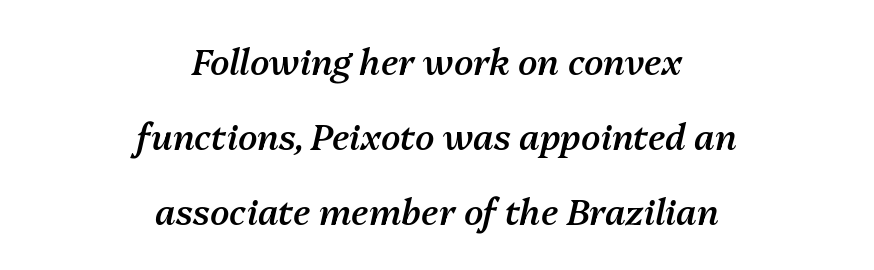
Q: Is the text bold? A: Semi-bold.
Q: Is the text italic (slanted)? A: Yes, it leans right by about 13 degrees.
Q: Is the text underlined? A: No.
Q: How is the paragraph aligned? A: Centered.
Q: Is the spacing between letters normal or unusually wide? A: Normal.
Q: Is the spacing between lines tight, normal or loose? A: Loose.
Q: Width (condensed, normal, or wide)? A: Normal.
Q: Stroke contrast? A: Medium.
Q: x-height? A: Medium.
Q: Monospaced? A: No.
